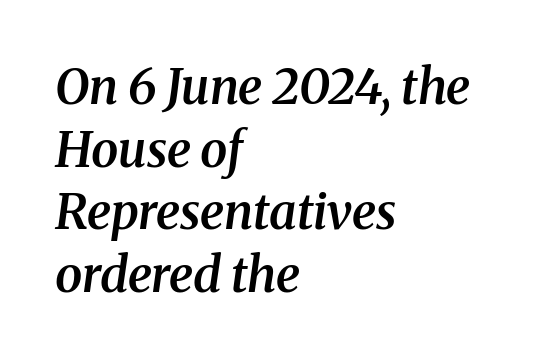
{"serif": "yes", "italic": "yes", "lean": "right", "slant_degrees": 8, "bold": "semi", "weight": "semibold", "width": "normal", "stroke_contrast": "medium", "x_height": "medium", "monospaced": "no", "underline": "no", "align": "left", "line_spacing": "normal", "line_spacing_ratio": 1.28, "letter_spacing": "normal", "letter_spacing_em": 0.0, "glyph_px": 49}
